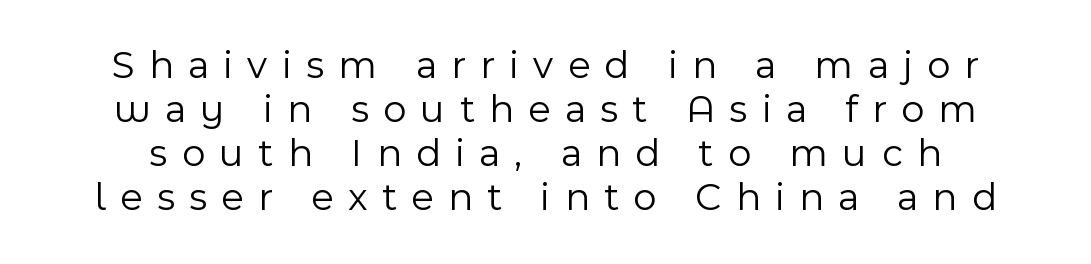
Q: Is the text bold? A: No.
Q: Is the text italic (slanted)? A: No, it is upright.
Q: Is the typeface a serif or a sans-serif typeface? A: Sans-serif.
Q: Is the text underlined? A: No.
Q: Is the spacing between letters normal or unusually wide? A: Unusually wide.
Q: Is the spacing between lines tight, normal or loose? A: Tight.
Q: Width (condensed, normal, or wide)? A: Normal.
Q: x-height? A: Medium.
Q: Monospaced? A: No.
